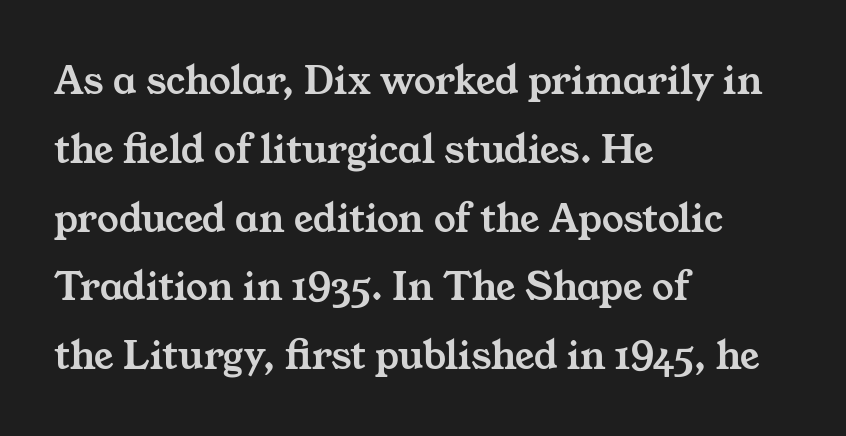
Q: Is the typeface a serif or a sans-serif typeface? A: Serif.
Q: Is the text underlined? A: No.
Q: How is the paragraph aligned? A: Left-aligned.
Q: Is the spacing between letters normal or unusually wide? A: Normal.
Q: Is the spacing between lines tight, normal or loose? A: Normal.
Q: Width (condensed, normal, or wide)? A: Wide.
Q: Stroke contrast? A: Medium.
Q: x-height? A: Medium.
Q: Monospaced? A: No.
